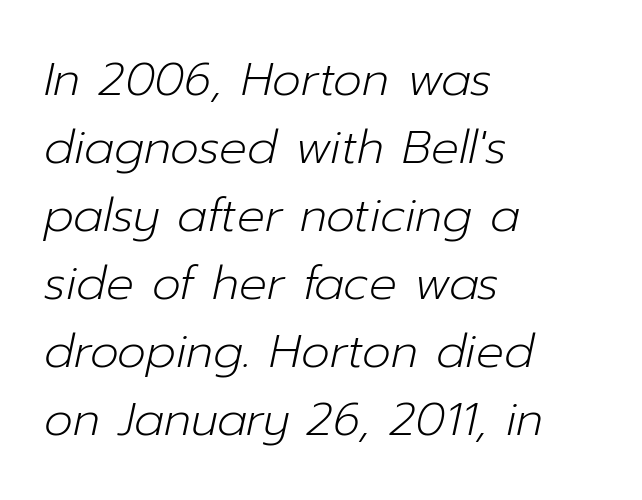
The image shows 46 px light type, italic (leaning right); set left-aligned, normal line spacing (1.48x), normal letter spacing, not underlined; low stroke contrast and a medium x-height.
